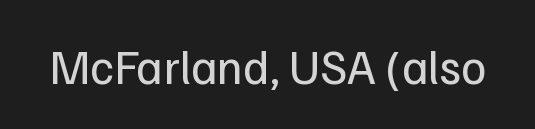
Observe the absence of serifs on each vertical stroke in this sample. The passage shown has conventional tracking throughout. Every character sits straight up, as roman type does. No letter is thick-stroked: the sample isn't bold. Think of a printed novel: that variable character pitch is what you see here. The area under the type is left untouched.
